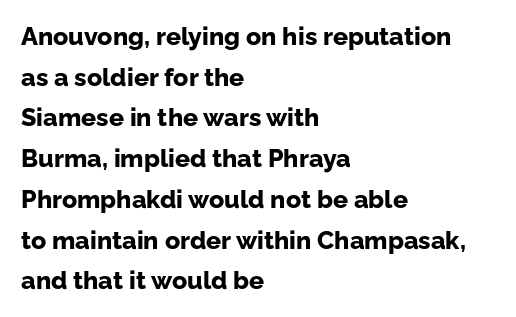
The image shows 25 px bold type, upright; set left-aligned, normal line spacing (1.63x), normal letter spacing, not underlined.
